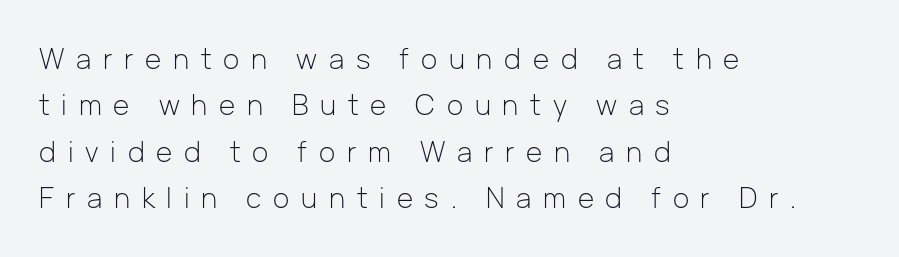
Q: Is the text bold? A: No.
Q: Is the text italic (slanted)? A: No, it is upright.
Q: Is the typeface a serif or a sans-serif typeface? A: Sans-serif.
Q: Is the text underlined? A: No.
Q: How is the paragraph aligned? A: Left-aligned.
Q: Is the spacing between letters normal or unusually wide? A: Unusually wide.
Q: Is the spacing between lines tight, normal or loose? A: Normal.
Q: Width (condensed, normal, or wide)? A: Normal.
Q: Stroke contrast? A: Low.
Q: x-height? A: Medium.
Q: Monospaced? A: No.
